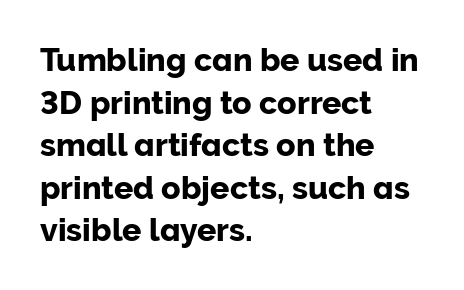
Q: Is the text italic (slanted)? A: No, it is upright.
Q: Is the typeface a serif or a sans-serif typeface? A: Sans-serif.
Q: Is the text underlined? A: No.
Q: How is the paragraph aligned? A: Left-aligned.
Q: Is the spacing between letters normal or unusually wide? A: Normal.
Q: Is the spacing between lines tight, normal or loose? A: Normal.
Q: Width (condensed, normal, or wide)? A: Normal.
Q: Stroke contrast? A: Low.
Q: x-height? A: Medium.
Q: Monospaced? A: No.
